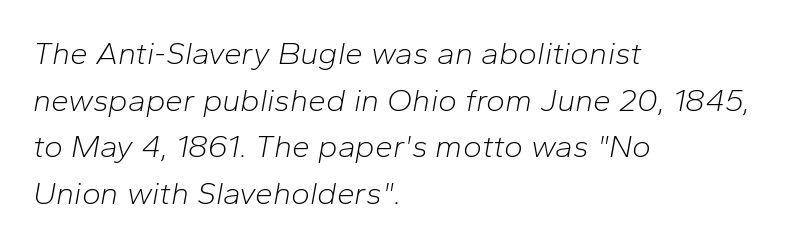
The image shows 32 px light type, italic (leaning right); set left-aligned, normal line spacing (1.46x), normal letter spacing, not underlined; low stroke contrast and a medium x-height.
